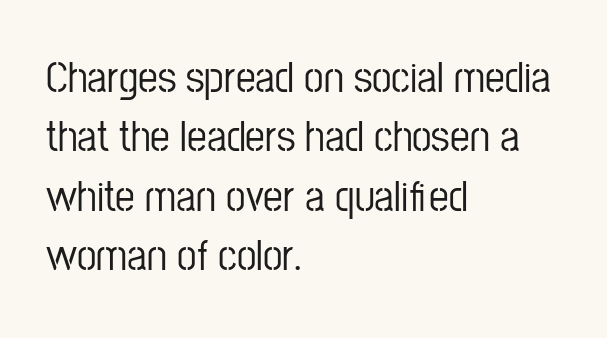
Q: Is the text italic (slanted)? A: No, it is upright.
Q: Is the typeface a serif or a sans-serif typeface? A: Sans-serif.
Q: Is the text underlined? A: No.
Q: How is the paragraph aligned? A: Left-aligned.
Q: Is the spacing between letters normal or unusually wide? A: Normal.
Q: Is the spacing between lines tight, normal or loose? A: Normal.
Q: Width (condensed, normal, or wide)? A: Condensed.
Q: Stroke contrast? A: Low.
Q: x-height? A: Medium.
Q: Monospaced? A: No.
